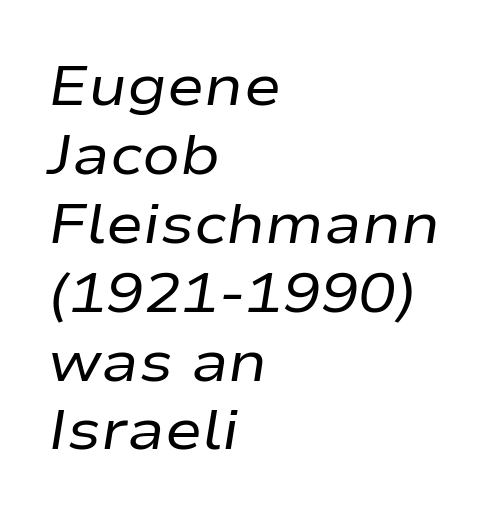
Do the characters align in a grid? No, the font is proportional. The lettering tilts uniformly, giving the passage an italic look. Each row of text sits above clean, open space. The font is comparable to plain body text, perhaps lighter.
